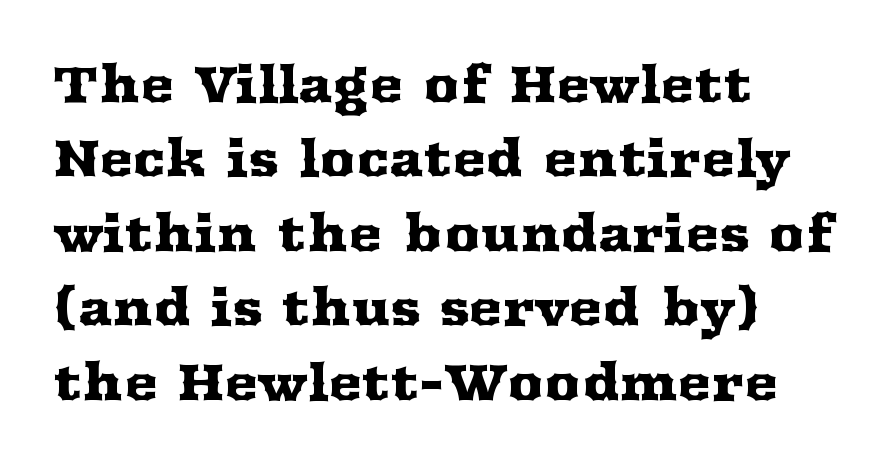
Q: Is the text italic (slanted)? A: No, it is upright.
Q: Is the typeface a serif or a sans-serif typeface? A: Serif.
Q: Is the text underlined? A: No.
Q: How is the paragraph aligned? A: Left-aligned.
Q: Is the spacing between letters normal or unusually wide? A: Normal.
Q: Is the spacing between lines tight, normal or loose? A: Normal.
Q: Width (condensed, normal, or wide)? A: Wide.
Q: Stroke contrast? A: Medium.
Q: x-height? A: Medium.
Q: Monospaced? A: No.
